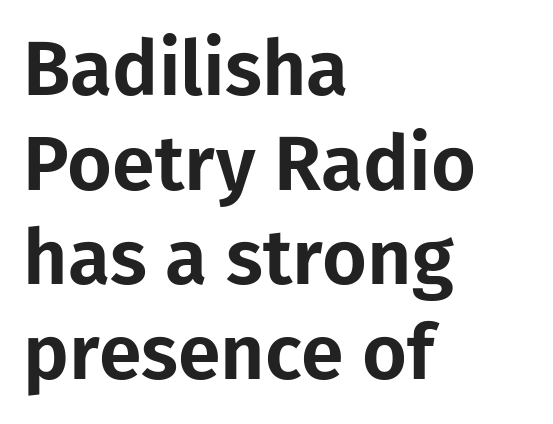
Q: Is the text italic (slanted)? A: No, it is upright.
Q: Is the typeface a serif or a sans-serif typeface? A: Sans-serif.
Q: Is the text underlined? A: No.
Q: How is the paragraph aligned? A: Left-aligned.
Q: Is the spacing between letters normal or unusually wide? A: Normal.
Q: Width (condensed, normal, or wide)? A: Normal.
Q: Stroke contrast? A: Low.
Q: x-height? A: Medium.
Q: Monospaced? A: No.
